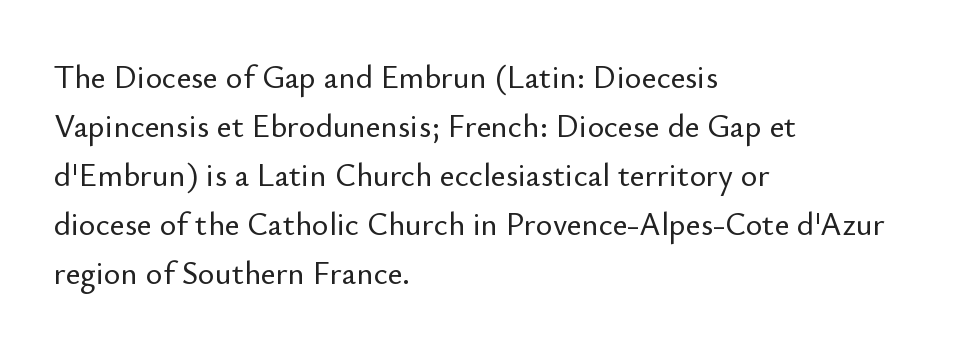
This sample uses plain, unmodified letter spacing. Notice how the passage keeps a crisp vertical edge on the left only. Evenly set lines give the paragraph a standard silhouette. To sum up the face: it is a sans, with no serifs.
